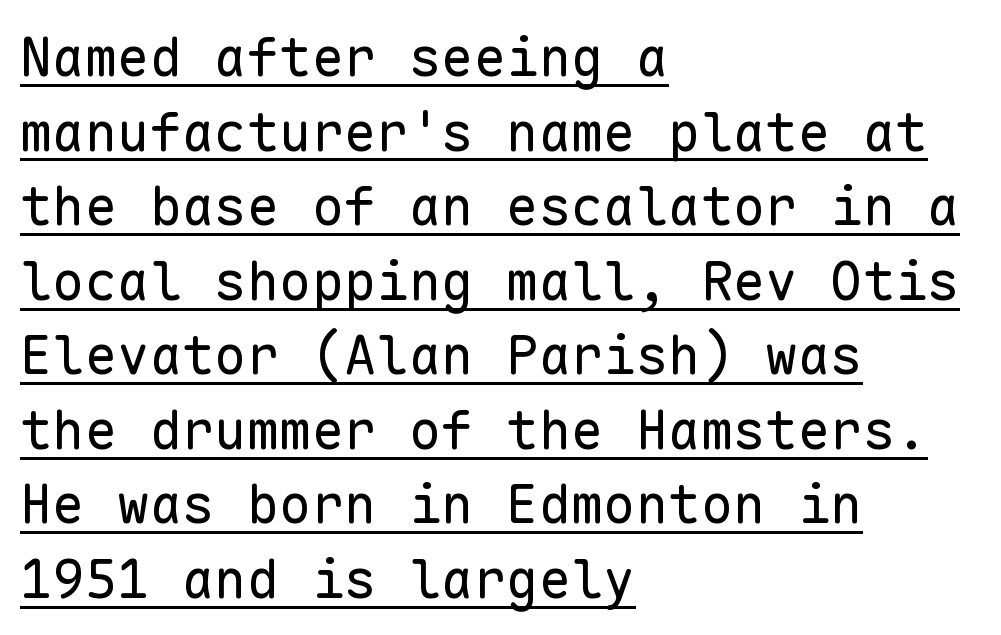
Line beginnings align vertically; line endings do not. This sample uses plain, unmodified letter spacing. This is the regular roman posture of the typeface. The face used here appears with an underline applied.
